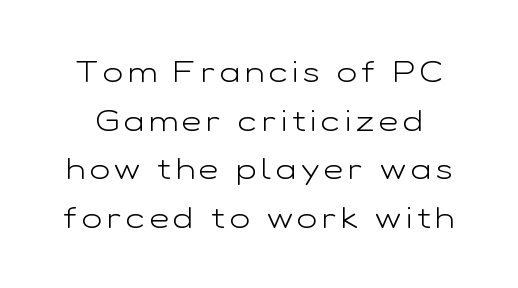
The image shows 30 px light, wide sans-serif type, upright; set normal line spacing (1.62x), not underlined; low stroke contrast and a medium x-height.
